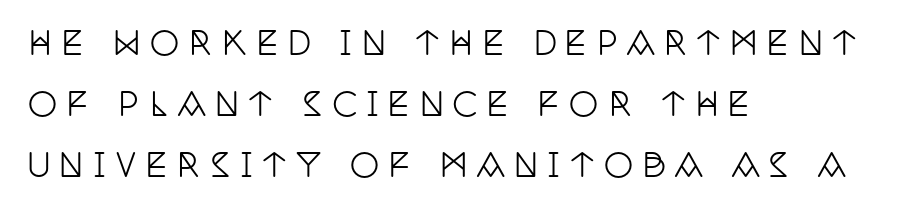
The image shows 33 px condensed serif type, upright; set left-aligned, line spacing 1.85x, unusually wide letter spacing (+0.28 em), not underlined; low stroke contrast and a large x-height.
